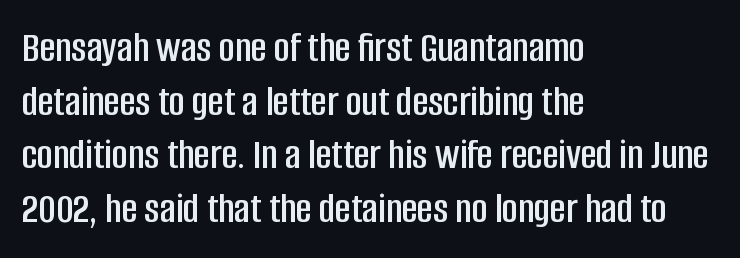
Does the lettering tilt? It doesn't — this is upright. Each row of text sits above clean, open space. One-word summary of the alignment: left. The passage shown is typed in a proportional face where columns would drift.
